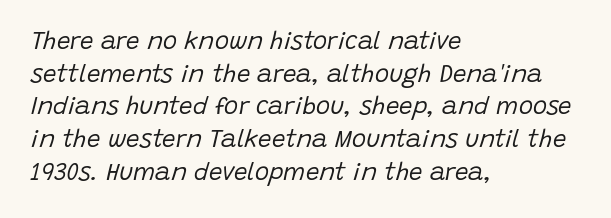
Q: Is the text bold? A: No.
Q: Is the text italic (slanted)? A: Yes, it leans right by about 15 degrees.
Q: Is the text underlined? A: No.
Q: How is the paragraph aligned? A: Left-aligned.
Q: Is the spacing between letters normal or unusually wide? A: Normal.
Q: Is the spacing between lines tight, normal or loose? A: Normal.
